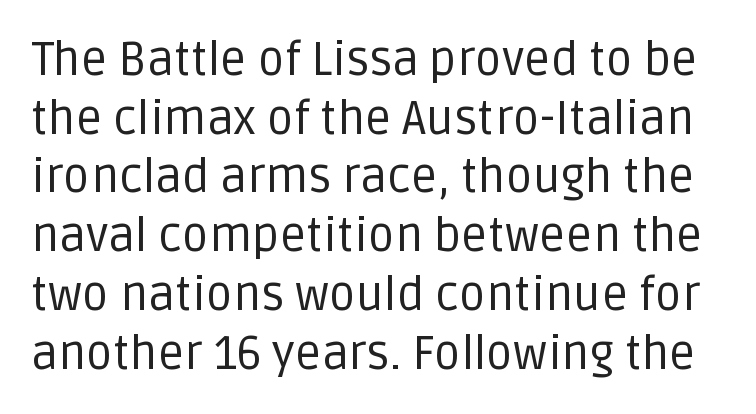
Q: Is the text bold? A: No.
Q: Is the text italic (slanted)? A: No, it is upright.
Q: Is the typeface a serif or a sans-serif typeface? A: Sans-serif.
Q: Is the text underlined? A: No.
Q: Is the spacing between letters normal or unusually wide? A: Normal.
Q: Is the spacing between lines tight, normal or loose? A: Normal.
Q: Width (condensed, normal, or wide)? A: Normal.
Q: Stroke contrast? A: Low.
Q: x-height? A: Large.
Q: Monospaced? A: No.
